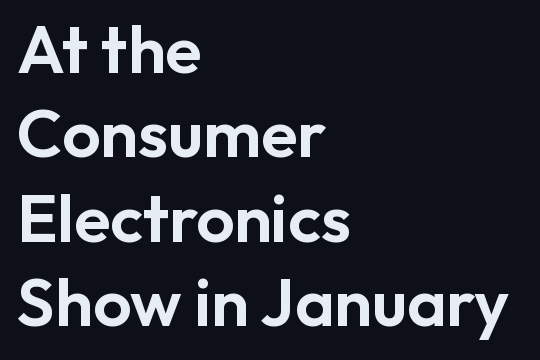
{"serif": "no", "italic": "no", "width": "normal", "stroke_contrast": "low", "x_height": "medium", "monospaced": "no", "underline": "no", "align": "left", "line_spacing": "normal", "line_spacing_ratio": 1.26, "letter_spacing": "normal", "letter_spacing_em": 0.0, "glyph_px": 67}
